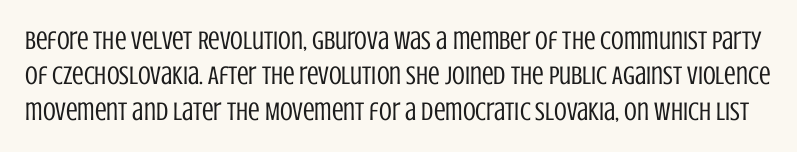
The image shows 26 px text type, upright; set normal line spacing (1.36x), normal letter spacing, not underlined.
